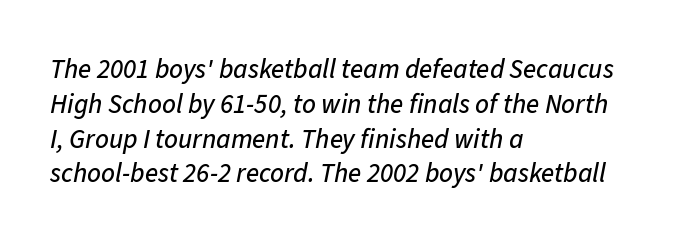
{"italic": "yes", "lean": "right", "slant_degrees": 11, "underline": "no", "align": "left", "line_spacing": "normal", "line_spacing_ratio": 1.29, "letter_spacing": "normal", "letter_spacing_em": 0.0, "glyph_px": 27}
